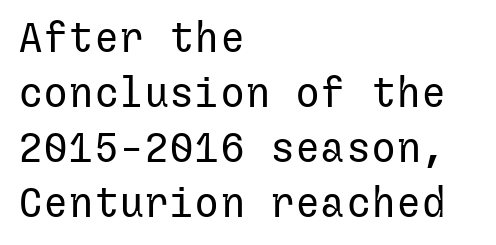
Q: Is the text bold? A: No.
Q: Is the text italic (slanted)? A: No, it is upright.
Q: Is the typeface a serif or a sans-serif typeface? A: Sans-serif.
Q: Is the text underlined? A: No.
Q: How is the paragraph aligned? A: Left-aligned.
Q: Is the spacing between letters normal or unusually wide? A: Normal.
Q: Is the spacing between lines tight, normal or loose? A: Normal.
Q: Width (condensed, normal, or wide)? A: Normal.
Q: Stroke contrast? A: Low.
Q: x-height? A: Medium.
